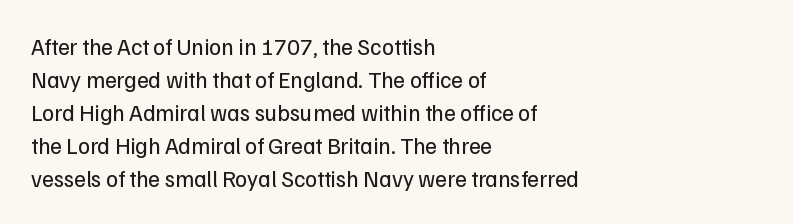
Q: Is the text bold? A: No.
Q: Is the text italic (slanted)? A: No, it is upright.
Q: Is the text underlined? A: No.
Q: How is the paragraph aligned? A: Left-aligned.
Q: Is the spacing between letters normal or unusually wide? A: Normal.
Q: Is the spacing between lines tight, normal or loose? A: Normal.
